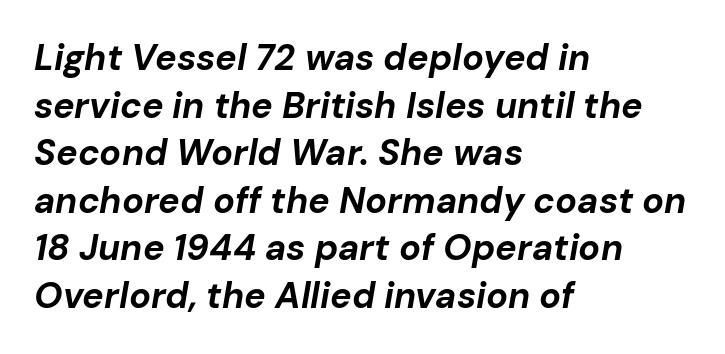
Honestly, the row spacing looks completely unremarkable. The rendering keeps characters at their native spacing. Chunky letters — that's bold for sure. Glance below the letters and you will spot only blank space.
